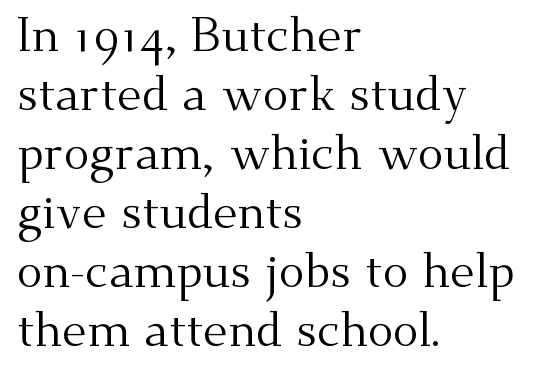
{"serif": "yes", "italic": "no", "bold": "no", "weight": "regular", "width": "normal", "stroke_contrast": "medium", "x_height": "small", "monospaced": "no", "underline": "no", "align": "left", "line_spacing_ratio": 1.23, "letter_spacing": "normal", "letter_spacing_em": 0.0, "glyph_px": 48}
